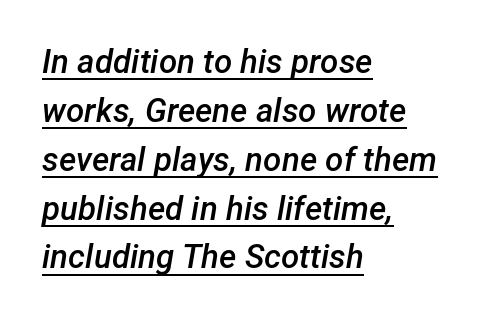
{"italic": "yes", "lean": "right", "slant_degrees": 12, "bold": "semi", "weight": "semibold", "width": "normal", "stroke_contrast": "low", "x_height": "medium", "monospaced": "no", "underline": "yes", "align": "left", "line_spacing": "normal", "line_spacing_ratio": 1.48, "letter_spacing": "normal", "letter_spacing_em": 0.0, "glyph_px": 33}
